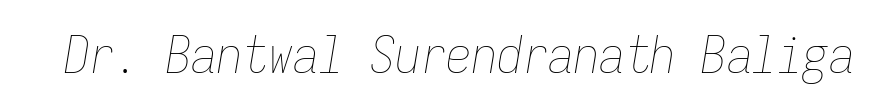
The image shows 51 px thin, condensed type, italic (leaning right), monospaced; set normal letter spacing, not underlined; low stroke contrast and a medium x-height.
